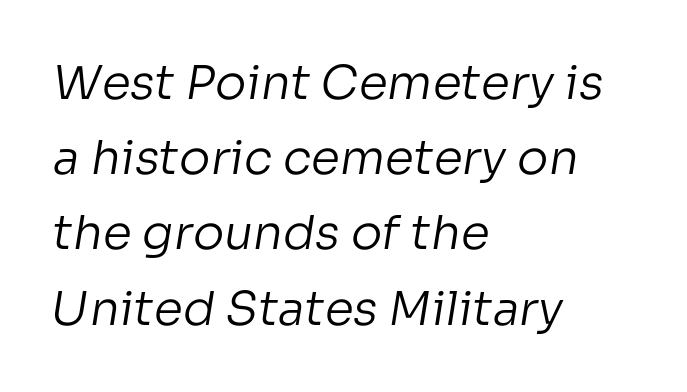
Q: Is the text bold? A: No.
Q: Is the typeface a serif or a sans-serif typeface? A: Sans-serif.
Q: Is the text underlined? A: No.
Q: How is the paragraph aligned? A: Left-aligned.
Q: Is the spacing between letters normal or unusually wide? A: Normal.
Q: Is the spacing between lines tight, normal or loose? A: Normal.
Q: Width (condensed, normal, or wide)? A: Normal.
Q: Stroke contrast? A: Low.
Q: x-height? A: Medium.
Q: Monospaced? A: No.
